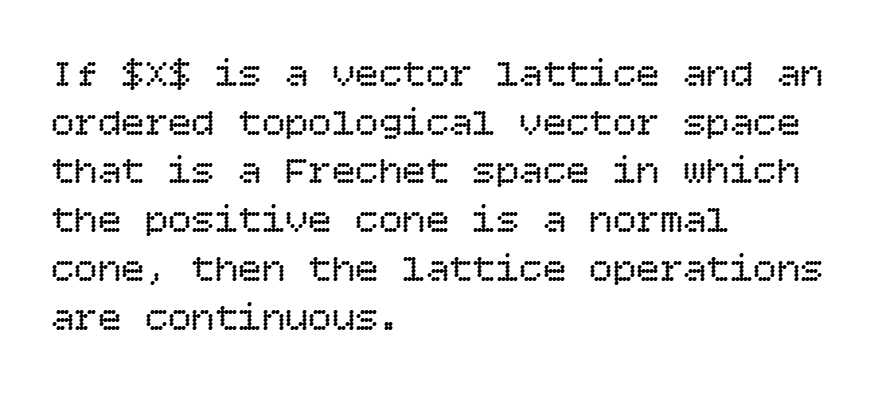
The image shows 39 px regular-weight type, upright; set left-aligned, normal line spacing (1.25x), normal letter spacing, not underlined; low stroke contrast and a large x-height.
